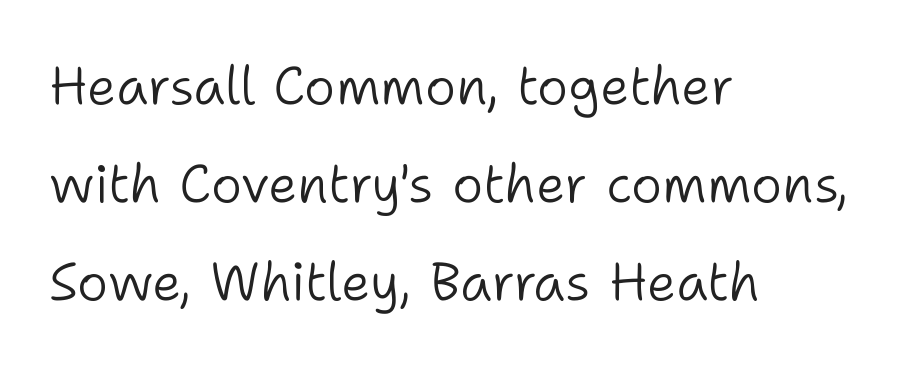
Q: Is the text bold? A: No.
Q: Is the text italic (slanted)? A: No, it is upright.
Q: Is the typeface a serif or a sans-serif typeface? A: Sans-serif.
Q: Is the text underlined? A: No.
Q: How is the paragraph aligned? A: Left-aligned.
Q: Is the spacing between letters normal or unusually wide? A: Normal.
Q: Width (condensed, normal, or wide)? A: Normal.
Q: Stroke contrast? A: Low.
Q: x-height? A: Medium.
Q: Monospaced? A: No.
